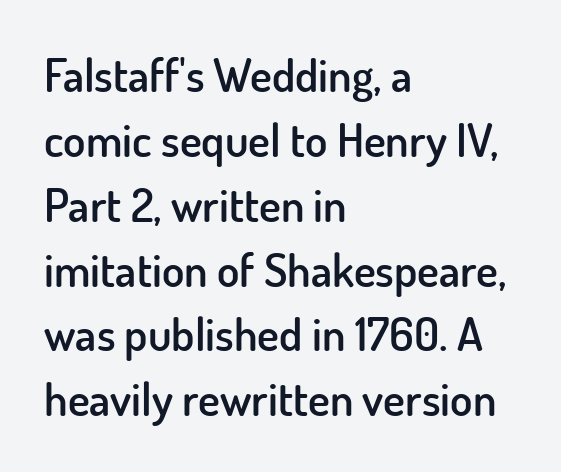
The glyphs in this specimen are sans serif. Rows of type keep a routine distance in the vertical direction. Tall strokes in this sample are plumb rather than angled. How heavy is the stroke? Medium-heavy — a semibold, shy of bold.
